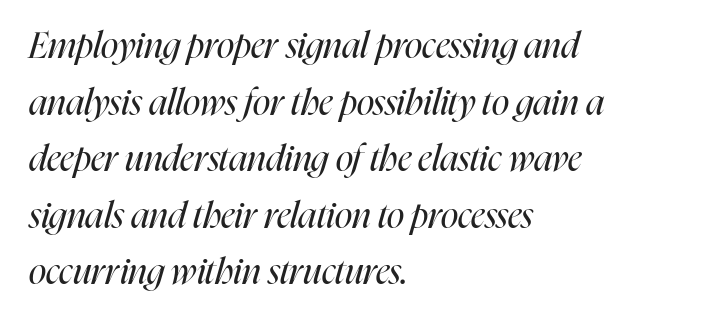
The image shows 36 px regular-weight, condensed type, italic (leaning right); set left-aligned, normal line spacing (1.57x), normal letter spacing, not underlined; high stroke contrast and a medium x-height.
